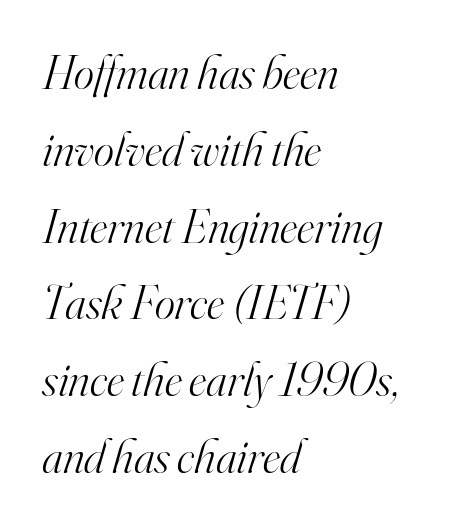
The image shows 48 px light serif type, italic (leaning right); set left-aligned, normal line spacing (1.6x), normal letter spacing, not underlined; high stroke contrast and a small x-height.
